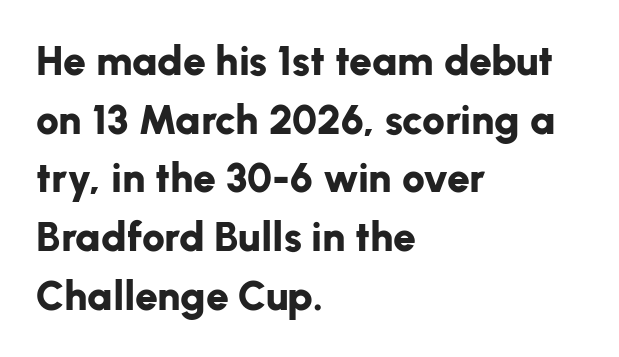
Q: Is the text bold? A: Yes.
Q: Is the text italic (slanted)? A: No, it is upright.
Q: Is the typeface a serif or a sans-serif typeface? A: Sans-serif.
Q: Is the text underlined? A: No.
Q: How is the paragraph aligned? A: Left-aligned.
Q: Is the spacing between letters normal or unusually wide? A: Normal.
Q: Is the spacing between lines tight, normal or loose? A: Normal.
Q: Width (condensed, normal, or wide)? A: Normal.
Q: Stroke contrast? A: Low.
Q: x-height? A: Medium.
Q: Monospaced? A: No.
